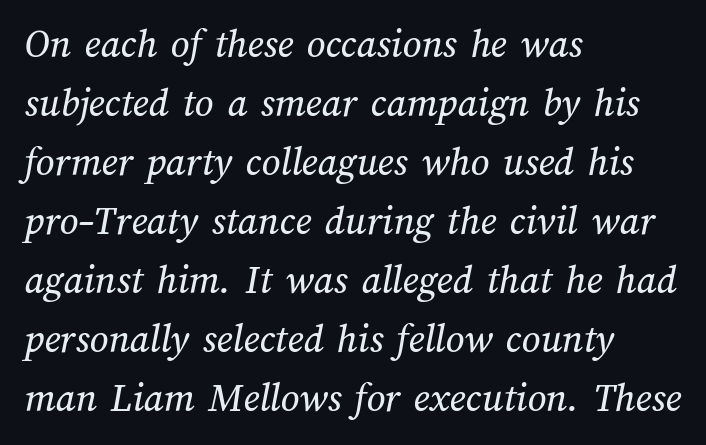
Is this a fixed-width face? No — the glyphs have proportional, varying widths. Notice how descenders clear the ascenders below comfortably — that's standard leading. Inter-character spacing is left at the font's built-in metrics. The gap between lines stays unmarked. The setting favours the left margin, as ordinary paragraphs usually do.
